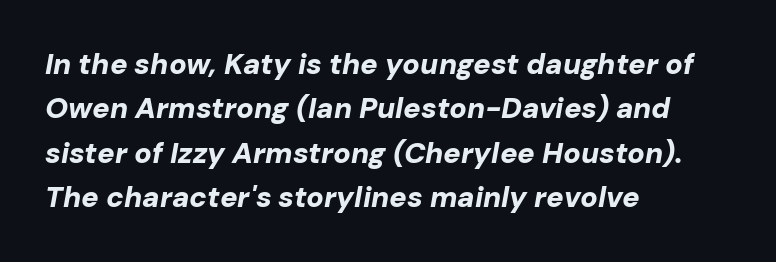
Q: Is the text bold? A: Yes.
Q: Is the text italic (slanted)? A: Yes, it leans right by about 10 degrees.
Q: Is the text underlined? A: No.
Q: How is the paragraph aligned? A: Left-aligned.
Q: Is the spacing between letters normal or unusually wide? A: Normal.
Q: Is the spacing between lines tight, normal or loose? A: Normal.
Q: Width (condensed, normal, or wide)? A: Normal.
Q: Stroke contrast? A: Low.
Q: x-height? A: Medium.
Q: Monospaced? A: No.
